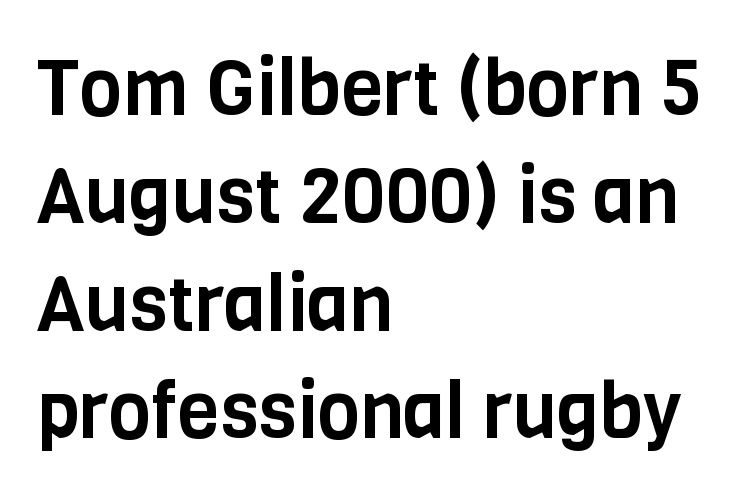
Unmarked baselines from the first word to the last. You can tell it's not italic because the verticals are truly vertical. Letterform terminals end flat and unadorned throughout the passage. The horizontal fit of the characters is conventional and even. Alignment: flush left.
